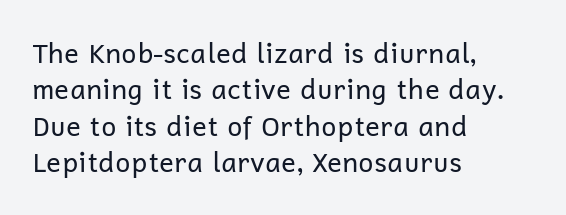
The image shows 27 px text type, upright; set left-aligned, normal line spacing (1.35x), normal letter spacing, not underlined.
